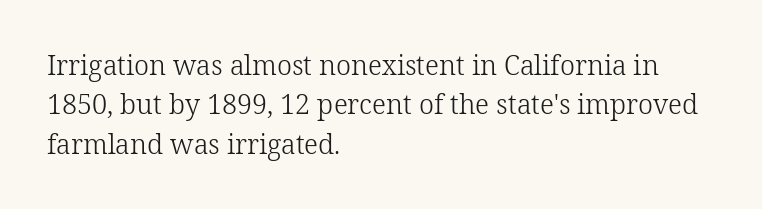
Quick note: not italic, upright. Is the stroke heavy? The answer is a plain regular-or-lighter. The setting favours the left margin, as ordinary paragraphs usually do. Has an underline been added? It has not. Tracking here is standard; glyphs follow each other at the usual distance. Line spacing here is normal.
